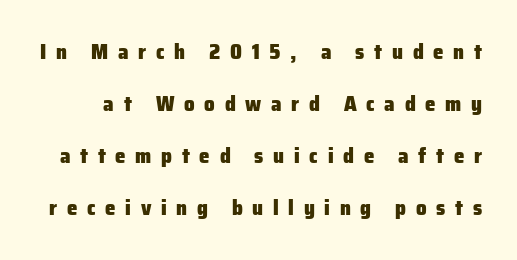
{"italic": "no", "bold": "yes", "underline": "no", "line_spacing": "loose", "line_spacing_ratio": 2.47, "letter_spacing": "wide", "letter_spacing_em": 0.46, "glyph_px": 21}
